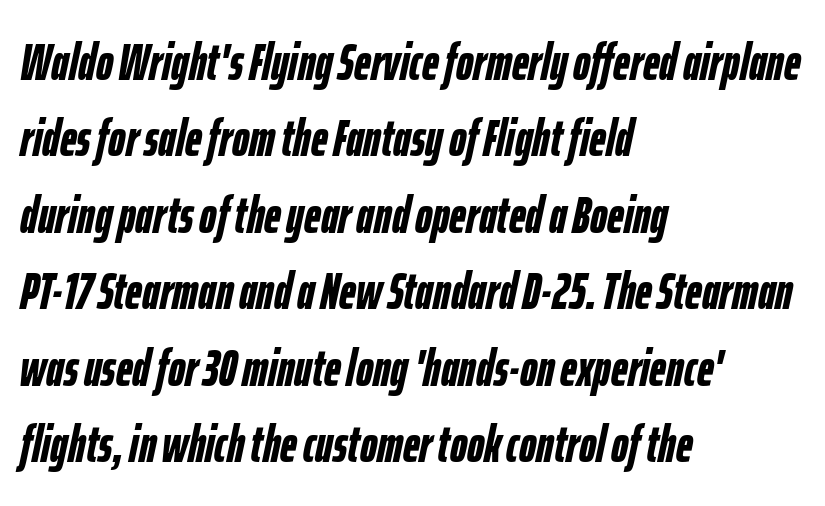
The face used here is proportionally spaced, like ordinary book or web type. Caption: bold face, heavy strokes. How would I describe the line gaps? Plain and ordinary. The paragraph shown leans on its left margin.
